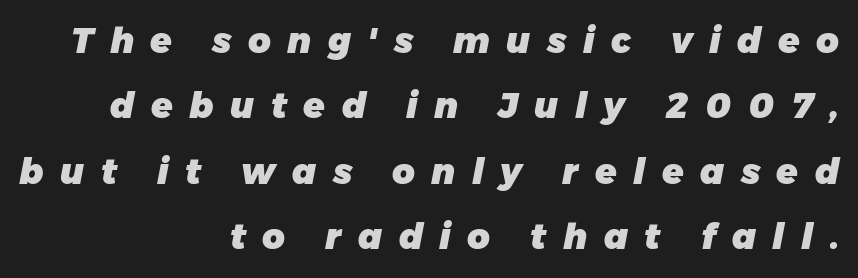
The rendering uses natural spacing where letterforms have individual widths. Display-style spreading of the glyphs; the letterfit is very open. Pretty heavy lettering here — definitely bold. Every character sits at an angle, as italics do. Caption: multi-line text, flush right, ragged left.
